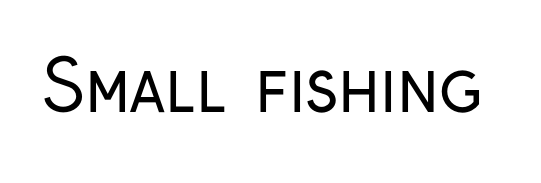
{"serif": "no", "italic": "no", "bold": "no", "weight": "regular", "width": "condensed", "stroke_contrast": "low", "x_height": "medium", "monospaced": "no", "underline": "no", "letter_spacing": "normal", "letter_spacing_em": 0.0, "glyph_px": 69}
